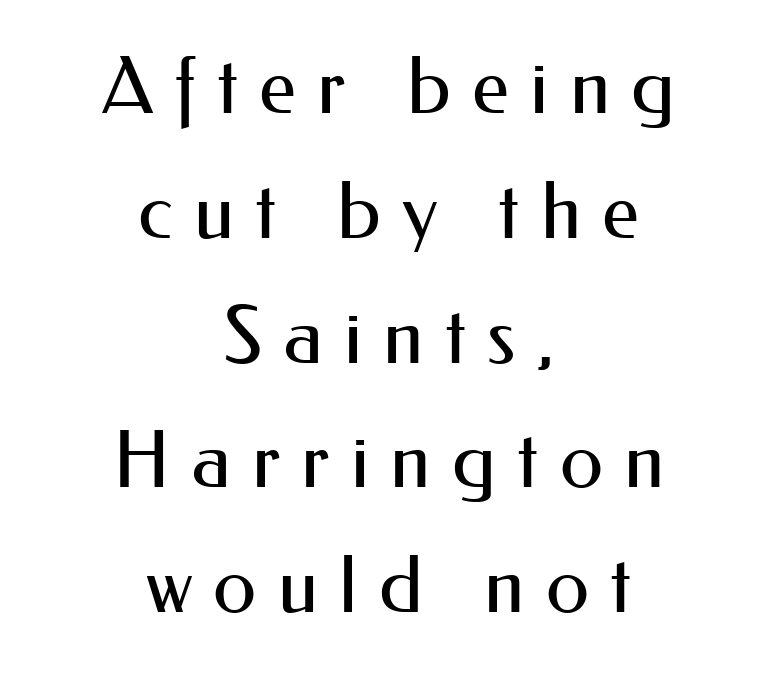
{"serif": "no", "italic": "no", "bold": "no", "weight": "regular", "width": "normal", "stroke_contrast": "medium", "x_height": "small", "monospaced": "no", "underline": "no", "align": "center", "line_spacing": "normal", "line_spacing_ratio": 1.58, "letter_spacing": "wide", "letter_spacing_em": 0.27, "glyph_px": 79}
